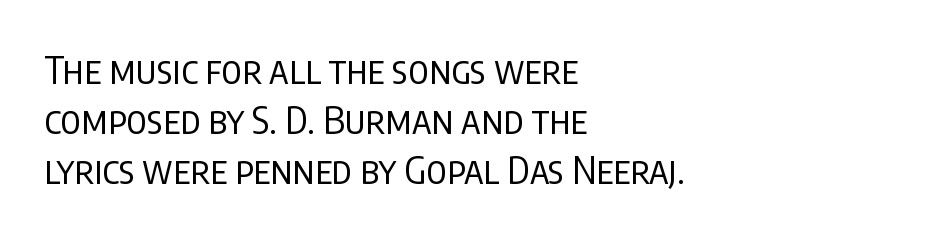
Q: Is the text bold? A: No.
Q: Is the text italic (slanted)? A: No, it is upright.
Q: Is the typeface a serif or a sans-serif typeface? A: Sans-serif.
Q: Is the text underlined? A: No.
Q: How is the paragraph aligned? A: Left-aligned.
Q: Is the spacing between letters normal or unusually wide? A: Normal.
Q: Is the spacing between lines tight, normal or loose? A: Normal.
Q: Width (condensed, normal, or wide)? A: Condensed.
Q: Stroke contrast? A: Low.
Q: x-height? A: Large.
Q: Monospaced? A: No.
